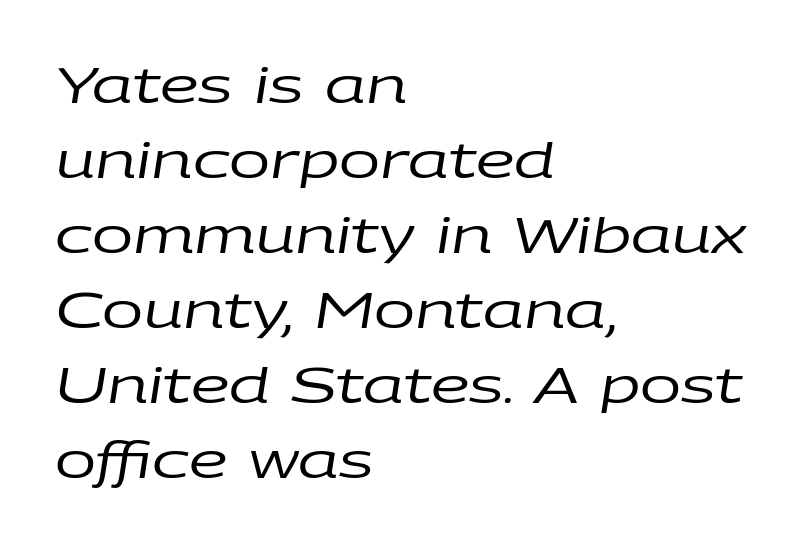
{"italic": "yes", "lean": "right", "slant_degrees": 9, "bold": "no", "weight": "regular", "width": "wide", "stroke_contrast": "low", "x_height": "large", "monospaced": "no", "underline": "no", "align": "left", "line_spacing": "normal", "line_spacing_ratio": 1.53, "letter_spacing": "normal", "letter_spacing_em": 0.0, "glyph_px": 49}
